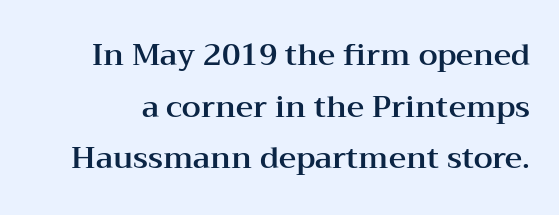
Q: Is the text italic (slanted)? A: No, it is upright.
Q: Is the typeface a serif or a sans-serif typeface? A: Serif.
Q: Is the text underlined? A: No.
Q: Is the spacing between letters normal or unusually wide? A: Normal.
Q: Width (condensed, normal, or wide)? A: Wide.
Q: Stroke contrast? A: Medium.
Q: x-height? A: Medium.
Q: Monospaced? A: No.
